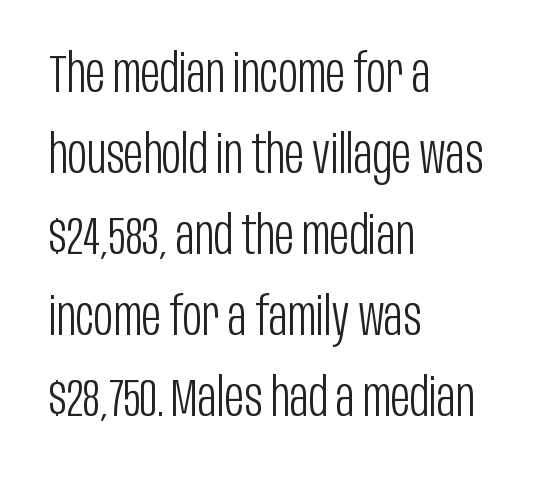
Q: Is the text bold? A: No.
Q: Is the text italic (slanted)? A: No, it is upright.
Q: Is the typeface a serif or a sans-serif typeface? A: Sans-serif.
Q: Is the text underlined? A: No.
Q: How is the paragraph aligned? A: Left-aligned.
Q: Is the spacing between letters normal or unusually wide? A: Normal.
Q: Is the spacing between lines tight, normal or loose? A: Normal.
Q: Width (condensed, normal, or wide)? A: Condensed.
Q: Stroke contrast? A: Low.
Q: x-height? A: Large.
Q: Monospaced? A: No.
